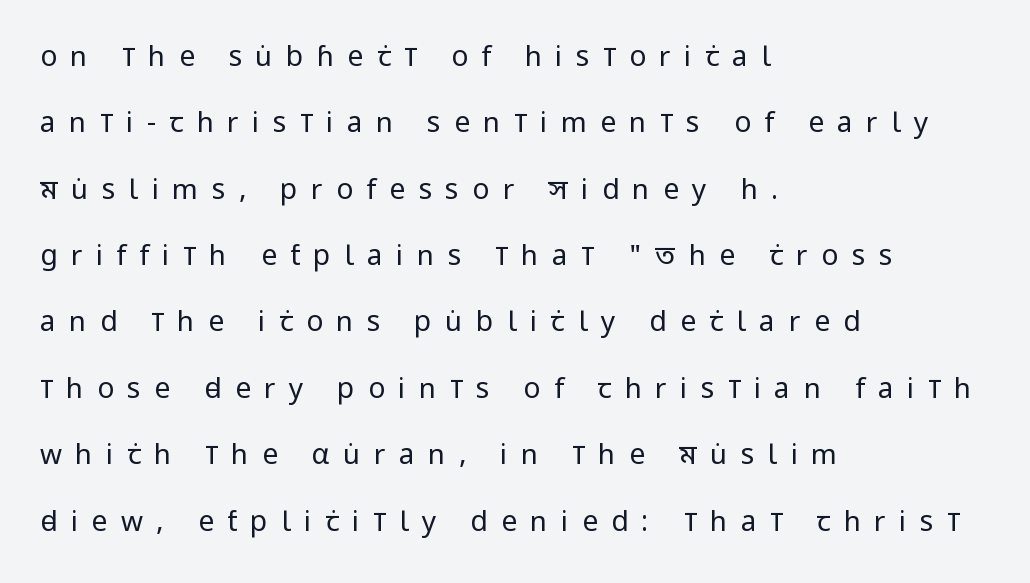
The image shows 28 px regular-weight, condensed sans-serif type, upright; set left-aligned, loose line spacing (2.37x), unusually wide letter spacing (+0.48 em), not underlined; low stroke contrast and a large x-height.
